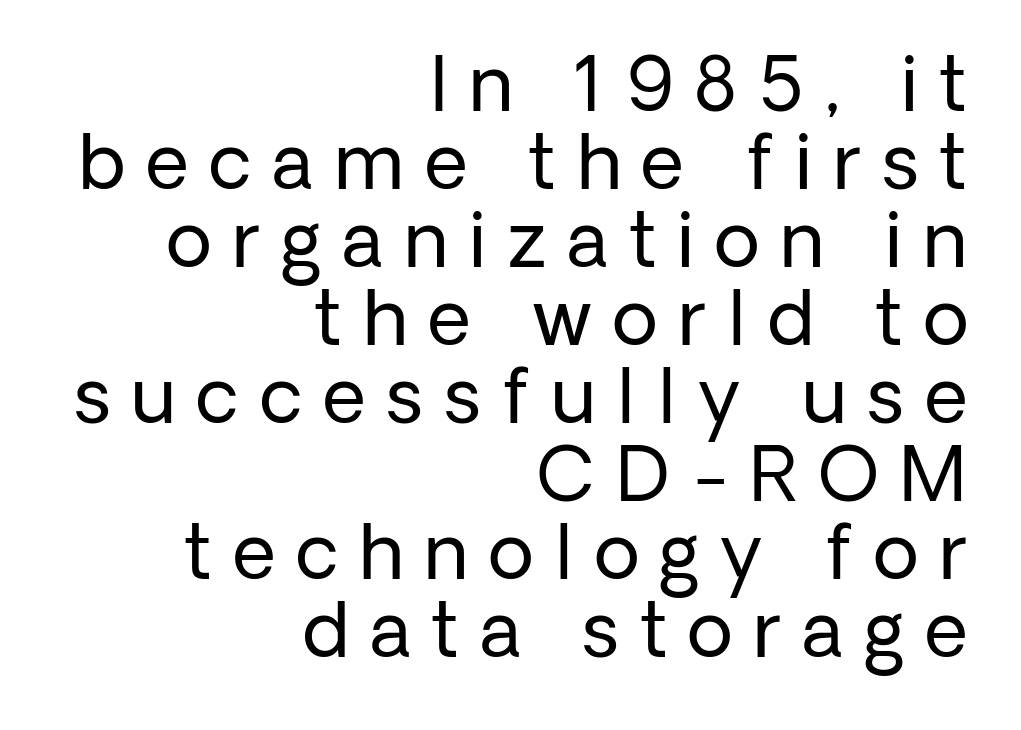
Q: Is the text bold? A: No.
Q: Is the text italic (slanted)? A: No, it is upright.
Q: Is the typeface a serif or a sans-serif typeface? A: Sans-serif.
Q: Is the text underlined? A: No.
Q: How is the paragraph aligned? A: Right-aligned.
Q: Is the spacing between letters normal or unusually wide? A: Unusually wide.
Q: Is the spacing between lines tight, normal or loose? A: Tight.
Q: Width (condensed, normal, or wide)? A: Normal.
Q: Stroke contrast? A: Low.
Q: x-height? A: Medium.
Q: Monospaced? A: No.
